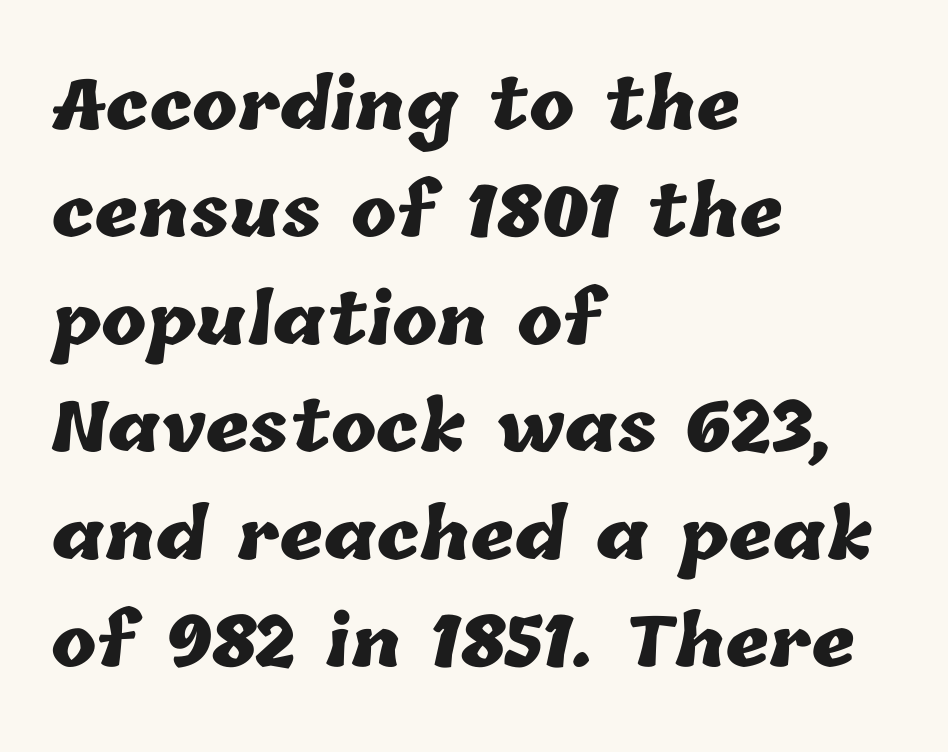
Set as a true bold cut, around the 700 mark. The rows are spaced the way most documents space them. The letterforms sit shoulder to shoulder at normal distance. Spacing verdict: proportional, widths tailored to each character.
